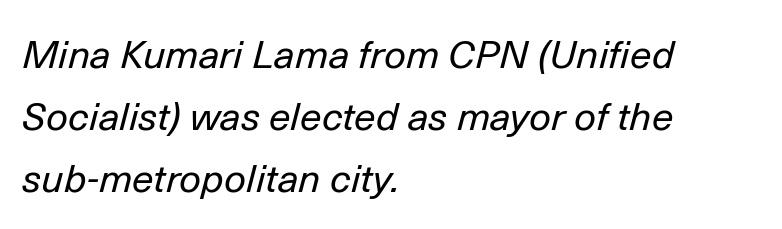
The image shows 39 px regular-weight type, italic (leaning right); set left-aligned, normal line spacing (1.59x), normal letter spacing, not underlined; low stroke contrast and a medium x-height.
